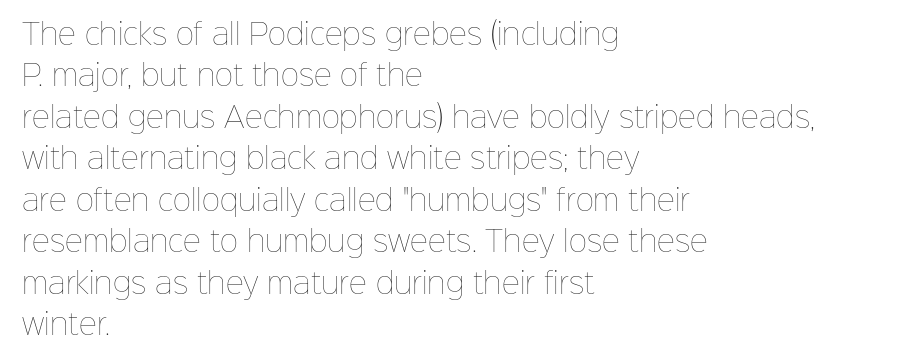
Q: Is the text bold? A: No.
Q: Is the text italic (slanted)? A: No, it is upright.
Q: Is the text underlined? A: No.
Q: How is the paragraph aligned? A: Left-aligned.
Q: Is the spacing between letters normal or unusually wide? A: Normal.
Q: Is the spacing between lines tight, normal or loose? A: Normal.
Q: Width (condensed, normal, or wide)? A: Normal.
Q: Stroke contrast? A: Low.
Q: x-height? A: Medium.
Q: Monospaced? A: No.
